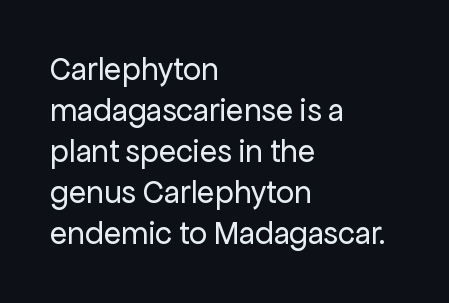
The image shows 32 px regular-weight sans-serif type, upright; set left-aligned, normal line spacing (1.28x), normal letter spacing, not underlined; low stroke contrast and a medium x-height.
